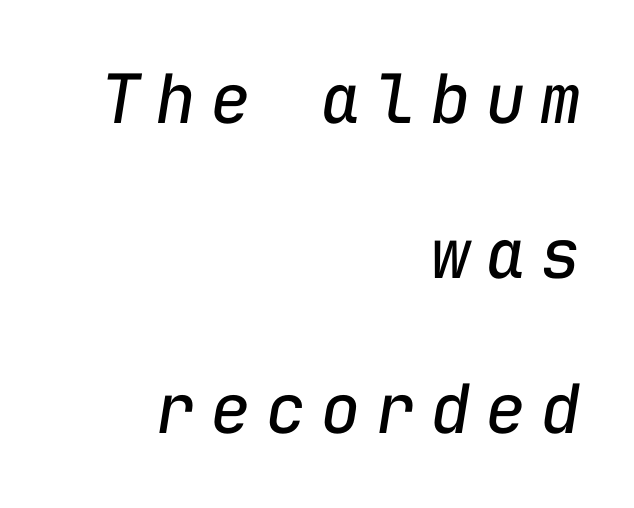
Slanted lettering throughout. Typeset ragged left — the right edge is the straight one. Characters follow at a spacing far wider than the type designer built in. Rows of type keep a wide berth in the vertical direction. Here the designer chose a console-style face with uniform glyph widths. Bare-footed words on every line.
